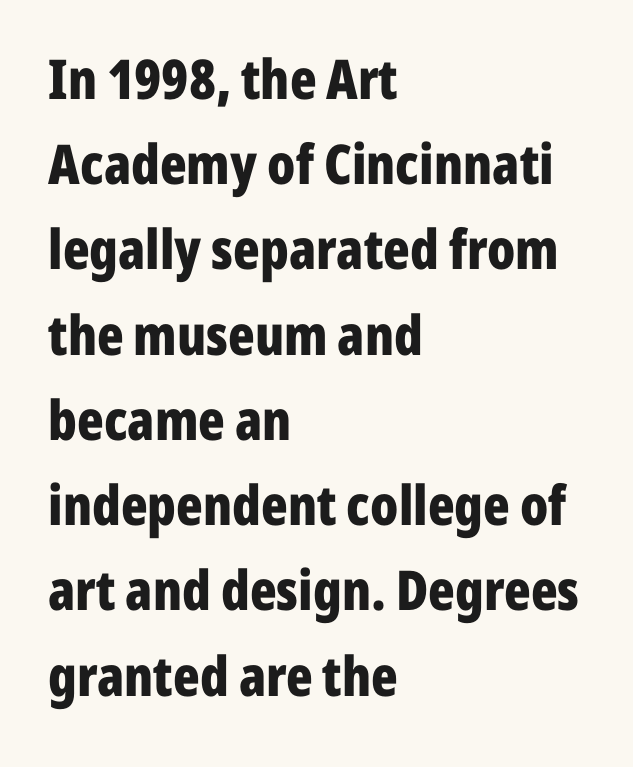
These lines are set flush left with a ragged right edge. There is no visible air inserted between adjacent glyphs. Each letter keeps its own natural width here, so spacing adapts to shape. The lines sit at an ordinary, default distance from one another. Observe the absence of serifs on each vertical stroke in this sample.
